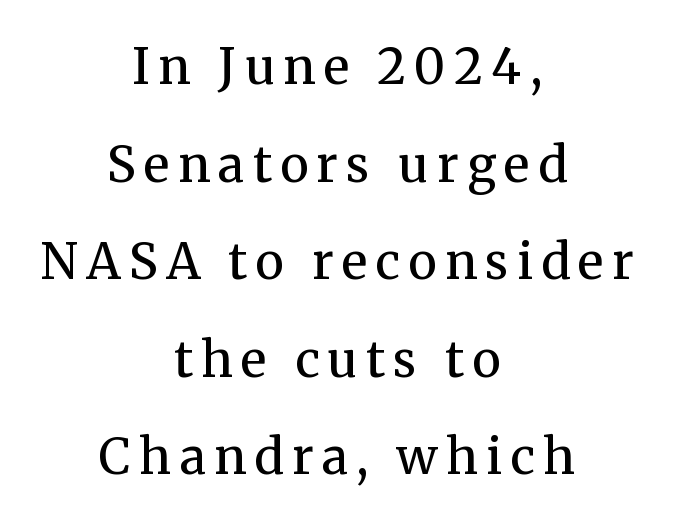
The image shows 49 px regular-weight serif type, upright; set centered, loose line spacing (1.99x), not underlined; medium stroke contrast and a medium x-height.
